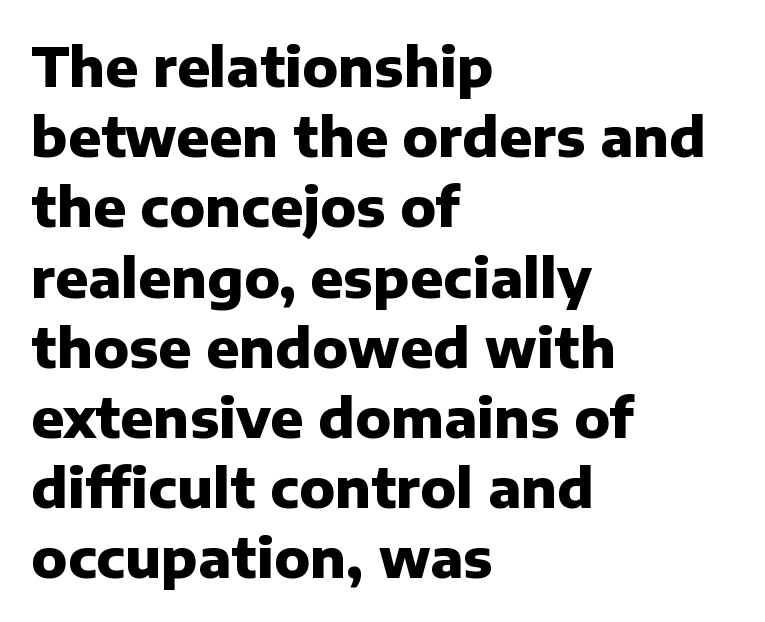
The image shows 54 px heavy sans-serif type, upright; set left-aligned, normal line spacing (1.3x), normal letter spacing, not underlined; low stroke contrast and a medium x-height.
